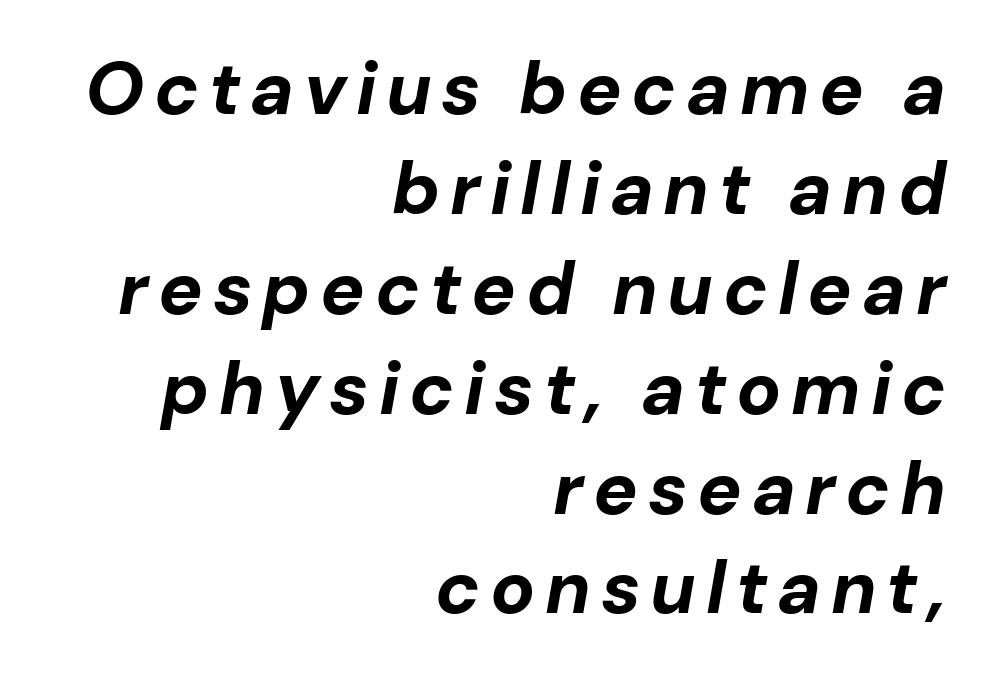
A full-strength bold gives these letters their thick strokes. This sample is right-justified, so line beginnings fall wherever the words allow. The glyphs look as if they've been sheared to an angle. Proportional: the letters do not fall into vertical columns. The space directly below the letters is spotless.
